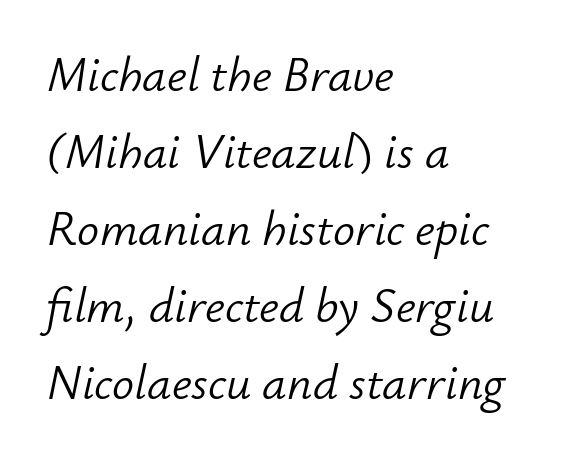
You can tell it's italic because the verticals aren't actually vertical. The lines are quadded left. This rendering features lettering with no underline. The typeface has the unassuming heft of standard copy or less. Proportional: the letters do not fall into vertical columns. Standard letterfit; no display-style spreading of the glyphs.
